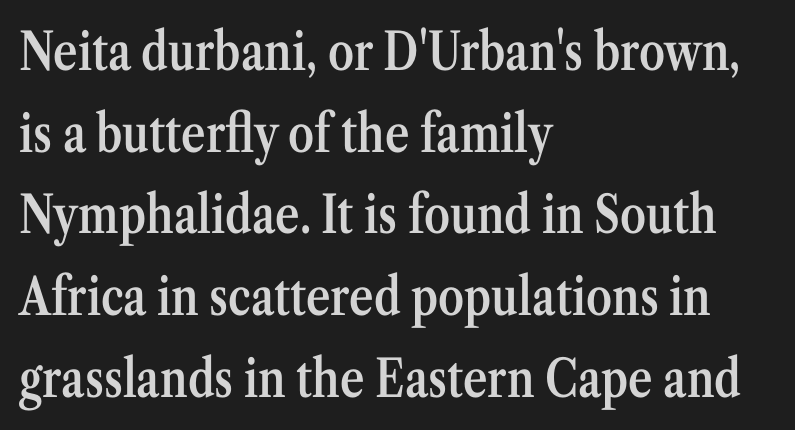
{"serif": "yes", "italic": "no", "bold": "semi", "weight": "semibold", "width": "condensed", "stroke_contrast": "medium", "x_height": "medium", "monospaced": "no", "underline": "no", "align": "left", "line_spacing": "normal", "line_spacing_ratio": 1.57, "letter_spacing": "normal", "letter_spacing_em": 0.0, "glyph_px": 52}
